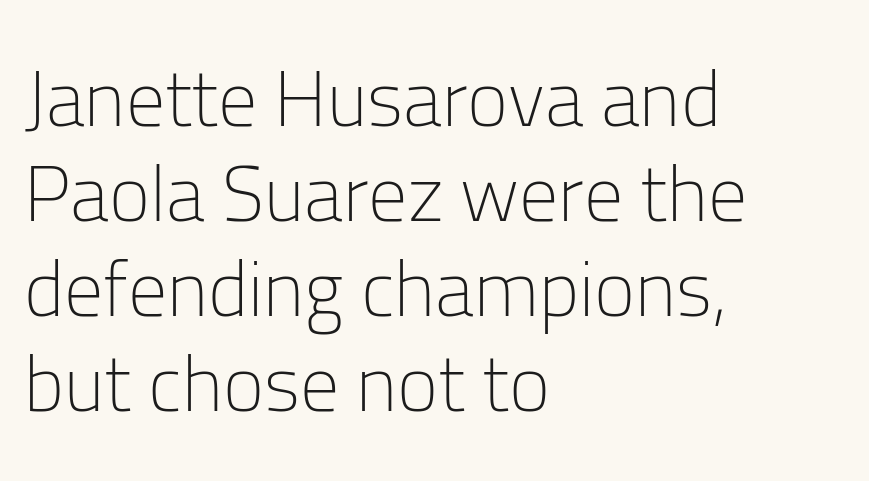
Characters follow at the spacing the type designer built in. Type without underlining. The text was rendered using a sans face with plain stroke endings. All the whitespace from short lines collects on the right.
